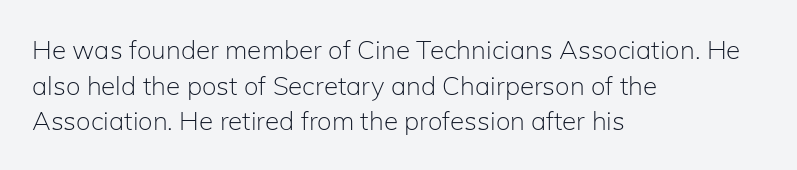
Q: Is the text bold? A: No.
Q: Is the text italic (slanted)? A: No, it is upright.
Q: Is the text underlined? A: No.
Q: How is the paragraph aligned? A: Left-aligned.
Q: Is the spacing between letters normal or unusually wide? A: Normal.
Q: Is the spacing between lines tight, normal or loose? A: Normal.
